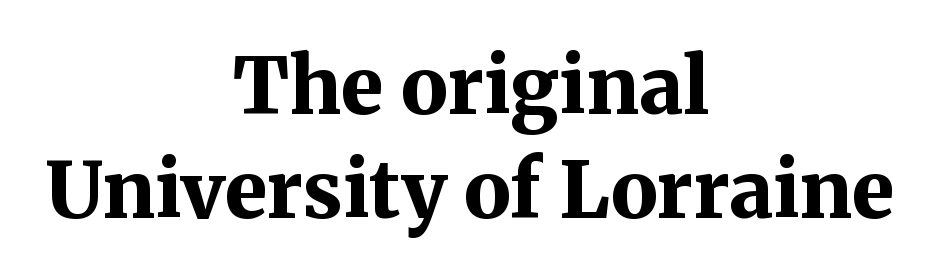
Q: Is the text bold? A: Yes.
Q: Is the text italic (slanted)? A: No, it is upright.
Q: Is the typeface a serif or a sans-serif typeface? A: Serif.
Q: Is the text underlined? A: No.
Q: How is the paragraph aligned? A: Centered.
Q: Is the spacing between letters normal or unusually wide? A: Normal.
Q: Is the spacing between lines tight, normal or loose? A: Normal.
Q: Width (condensed, normal, or wide)? A: Normal.
Q: Stroke contrast? A: Medium.
Q: x-height? A: Medium.
Q: Monospaced? A: No.
